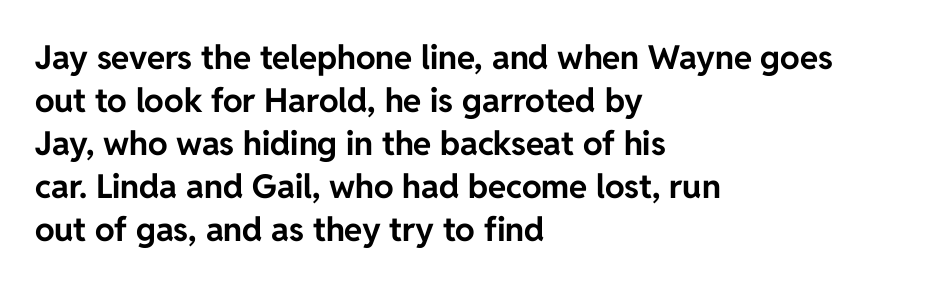
Q: Is the text bold? A: Yes.
Q: Is the text italic (slanted)? A: No, it is upright.
Q: Is the typeface a serif or a sans-serif typeface? A: Sans-serif.
Q: Is the text underlined? A: No.
Q: How is the paragraph aligned? A: Left-aligned.
Q: Is the spacing between letters normal or unusually wide? A: Normal.
Q: Is the spacing between lines tight, normal or loose? A: Normal.
Q: Width (condensed, normal, or wide)? A: Normal.
Q: Stroke contrast? A: Low.
Q: x-height? A: Medium.
Q: Monospaced? A: No.
